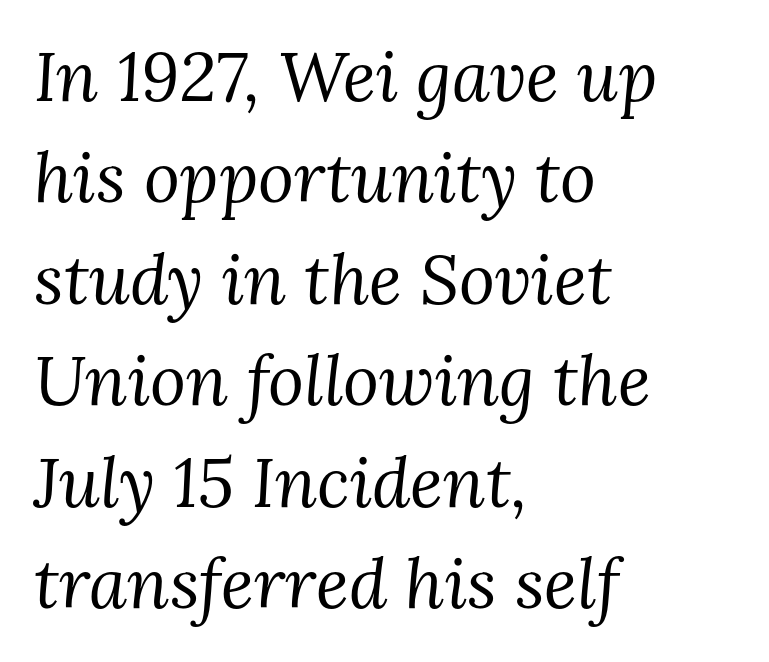
The font is comparable to plain body text, perhaps lighter. This is serif lettering, the kind often seen in printed books. The lettering tilts uniformly, giving the passage an italic look. The face used here is proportionally spaced, like ordinary book or web type. Descender tails drop into unmarked territory.
